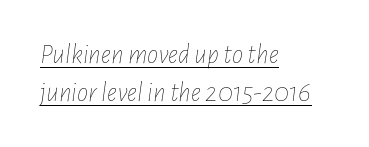
Q: Is the text bold? A: No.
Q: Is the text italic (slanted)? A: Yes, it leans right by about 7 degrees.
Q: Is the text underlined? A: Yes.
Q: How is the paragraph aligned? A: Left-aligned.
Q: Is the spacing between letters normal or unusually wide? A: Normal.
Q: Is the spacing between lines tight, normal or loose? A: Normal.
Q: Width (condensed, normal, or wide)? A: Condensed.
Q: Stroke contrast? A: Low.
Q: x-height? A: Medium.
Q: Monospaced? A: No.
